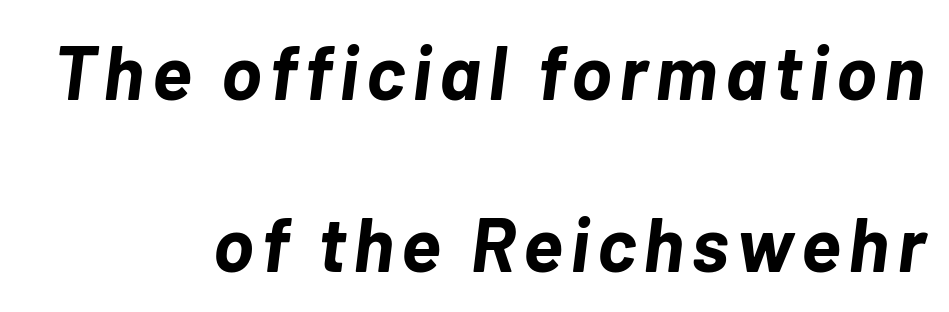
The image shows 76 px bold type, italic (leaning right); set right-aligned, loose line spacing (2.26x), not underlined; low stroke contrast and a medium x-height.
